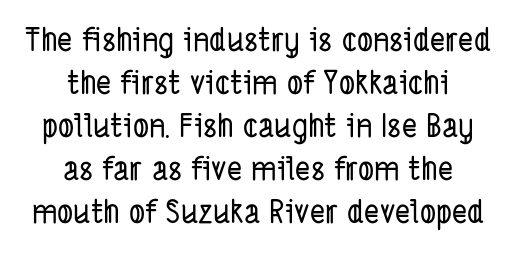
Q: Is the typeface a serif or a sans-serif typeface? A: Sans-serif.
Q: Is the text underlined? A: No.
Q: How is the paragraph aligned? A: Centered.
Q: Is the spacing between letters normal or unusually wide? A: Normal.
Q: Is the spacing between lines tight, normal or loose? A: Normal.
Q: Width (condensed, normal, or wide)? A: Condensed.
Q: Stroke contrast? A: Low.
Q: x-height? A: Medium.
Q: Monospaced? A: No.
